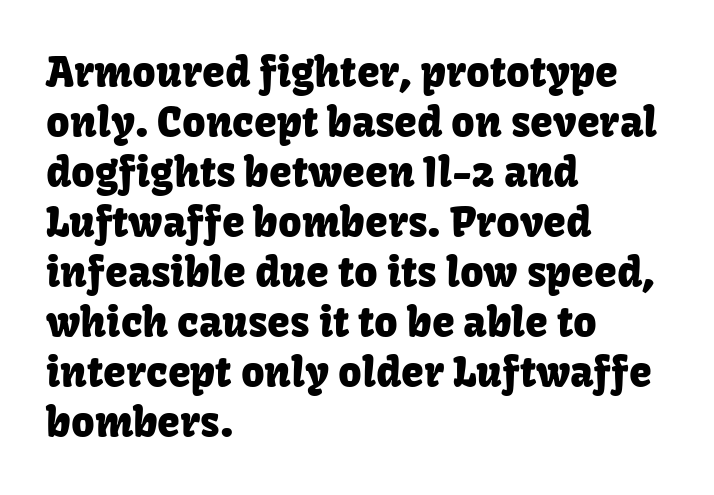
Q: Is the text italic (slanted)? A: No, it is upright.
Q: Is the typeface a serif or a sans-serif typeface? A: Sans-serif.
Q: Is the text underlined? A: No.
Q: How is the paragraph aligned? A: Left-aligned.
Q: Is the spacing between letters normal or unusually wide? A: Normal.
Q: Width (condensed, normal, or wide)? A: Normal.
Q: Stroke contrast? A: Low.
Q: x-height? A: Medium.
Q: Monospaced? A: No.
